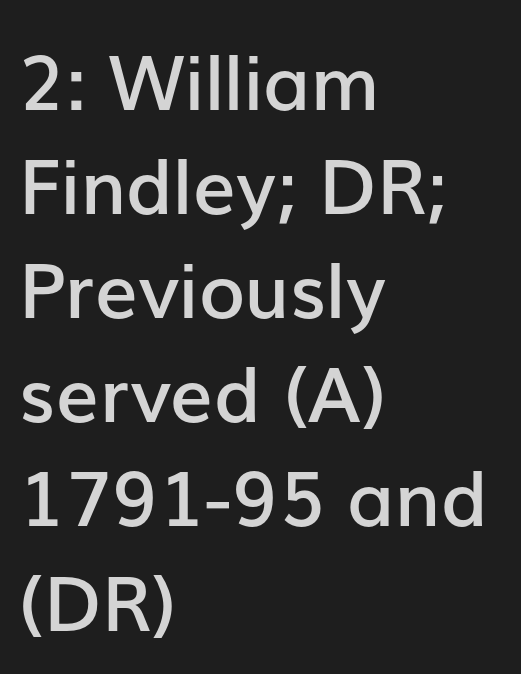
Bold? Not quite — semibold, heavier than regular but stopping short. Nothing unusual about the tracking: characters are spaced as the font intends. Line spacing here is normal. You can tell it's not italic because the verticals are truly vertical. This sample is left-justified, so line endings fall wherever the words run out. Each letter keeps its own natural width here, so spacing adapts to shape.
